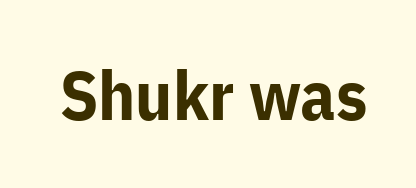
The image shows 69 px bold sans-serif type, upright; set normal letter spacing, not underlined; low stroke contrast and a medium x-height.
